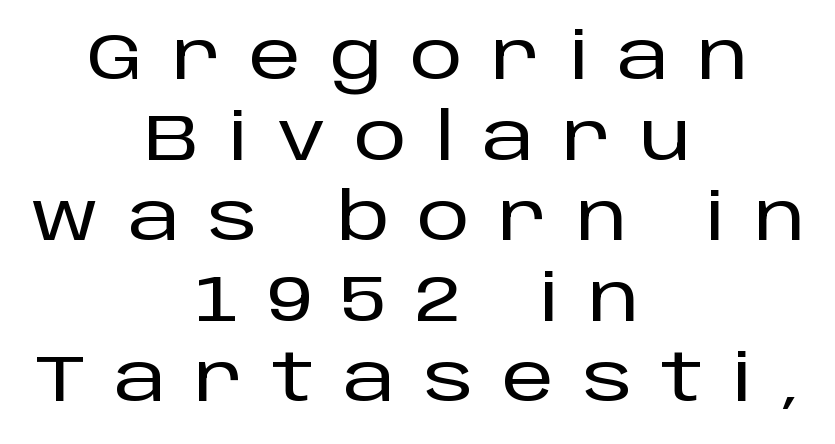
The image shows 66 px sans-serif type, upright; set centered, line spacing 1.22x, unusually wide letter spacing (+0.43 em), not underlined; low stroke contrast and a large x-height.
